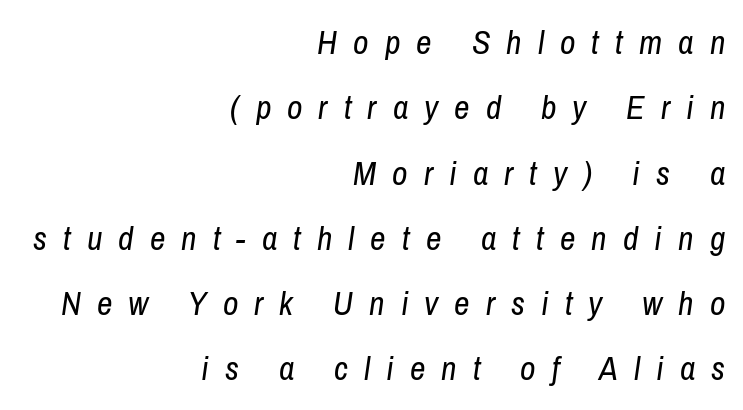
Q: Is the text bold? A: No.
Q: Is the text italic (slanted)? A: Yes, it leans right by about 8 degrees.
Q: Is the text underlined? A: No.
Q: How is the paragraph aligned? A: Right-aligned.
Q: Is the spacing between letters normal or unusually wide? A: Unusually wide.
Q: Is the spacing between lines tight, normal or loose? A: Loose.
Q: Width (condensed, normal, or wide)? A: Condensed.
Q: Stroke contrast? A: Low.
Q: x-height? A: Medium.
Q: Monospaced? A: No.
